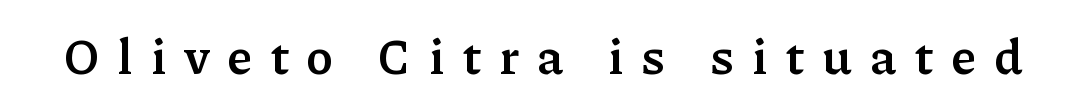
Proportional: the letters do not fall into vertical columns. Glyph-to-glyph distance is far greater than everyday printed text. A typesetter would mark this as roman, not italic. Serifs: yes, visible at the terminals of the letterforms. Caption: bold face, heavy strokes.
